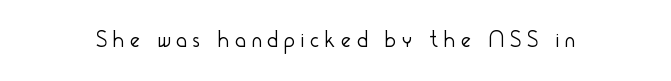
{"italic": "no", "bold": "no", "underline": "no", "letter_spacing": "wide", "letter_spacing_em": 0.26, "glyph_px": 23}
